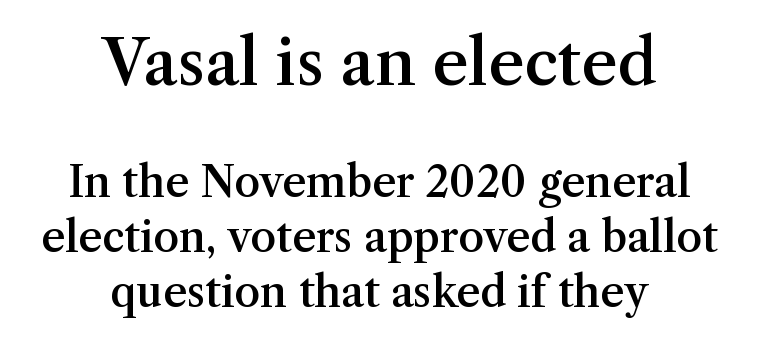
{"serif": "yes", "italic": "no", "bold": "semi", "weight": "semibold", "width": "normal", "stroke_contrast": "medium", "x_height": "medium", "monospaced": "no", "underline": "no", "align": "center", "line_spacing": "normal", "line_spacing_ratio": 1.31, "letter_spacing": "normal", "letter_spacing_em": 0.0, "larger_block": "first", "size_ratio": 1.5, "glyph_px": 63}
